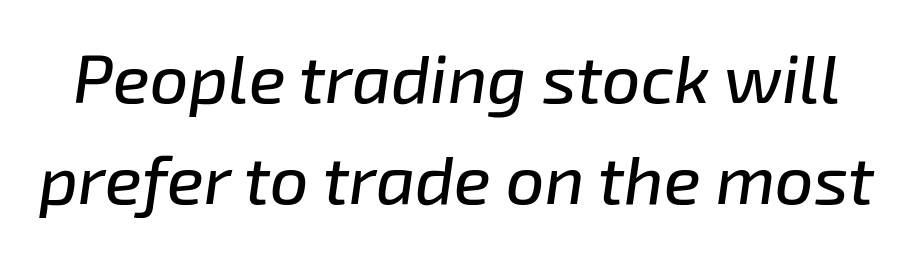
Q: Is the text italic (slanted)? A: Yes, it leans right by about 8 degrees.
Q: Is the text underlined? A: No.
Q: Is the spacing between letters normal or unusually wide? A: Normal.
Q: Is the spacing between lines tight, normal or loose? A: Normal.
Q: Width (condensed, normal, or wide)? A: Normal.
Q: Stroke contrast? A: Low.
Q: x-height? A: Medium.
Q: Monospaced? A: No.
